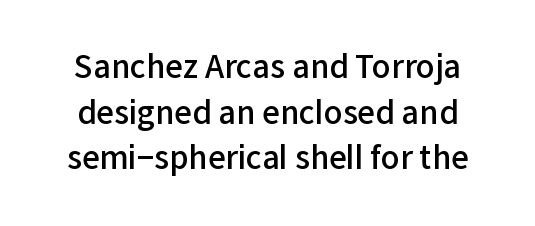
{"serif": "no", "italic": "no", "bold": "semi", "weight": "semibold", "width": "normal", "stroke_contrast": "low", "x_height": "medium", "monospaced": "no", "underline": "no", "line_spacing": "normal", "line_spacing_ratio": 1.47, "letter_spacing": "normal", "letter_spacing_em": 0.0, "glyph_px": 31}
